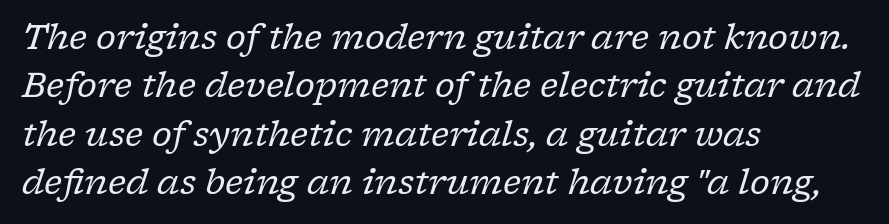
Q: Is the text bold? A: No.
Q: Is the text italic (slanted)? A: Yes, it leans right by about 17 degrees.
Q: Is the typeface a serif or a sans-serif typeface? A: Serif.
Q: Is the text underlined? A: No.
Q: How is the paragraph aligned? A: Left-aligned.
Q: Is the spacing between letters normal or unusually wide? A: Normal.
Q: Is the spacing between lines tight, normal or loose? A: Normal.
Q: Width (condensed, normal, or wide)? A: Normal.
Q: Stroke contrast? A: Low.
Q: x-height? A: Medium.
Q: Monospaced? A: No.
